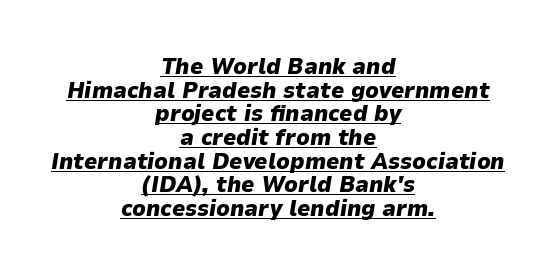
Q: Is the text bold? A: Yes.
Q: Is the text italic (slanted)? A: Yes, it leans right by about 9 degrees.
Q: Is the text underlined? A: Yes.
Q: How is the paragraph aligned? A: Centered.
Q: Is the spacing between letters normal or unusually wide? A: Normal.
Q: Is the spacing between lines tight, normal or loose? A: Tight.
